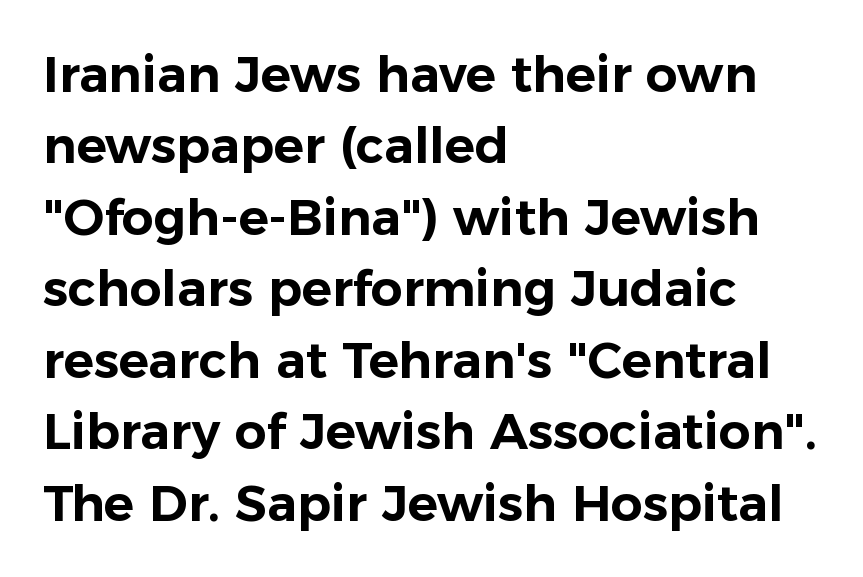
{"serif": "no", "italic": "no", "width": "normal", "stroke_contrast": "low", "x_height": "medium", "monospaced": "no", "underline": "no", "align": "left", "line_spacing": "normal", "line_spacing_ratio": 1.43, "letter_spacing": "normal", "letter_spacing_em": 0.0, "glyph_px": 50}
